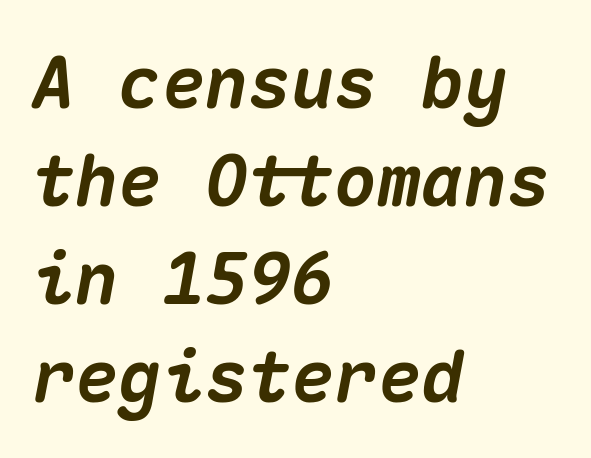
Q: Is the text bold? A: Yes.
Q: Is the text italic (slanted)? A: Yes, it leans right by about 10 degrees.
Q: Is the text underlined? A: No.
Q: How is the paragraph aligned? A: Left-aligned.
Q: Is the spacing between letters normal or unusually wide? A: Normal.
Q: Is the spacing between lines tight, normal or loose? A: Normal.
Q: Width (condensed, normal, or wide)? A: Normal.
Q: Stroke contrast? A: Medium.
Q: x-height? A: Medium.
Q: Monospaced? A: Yes.
